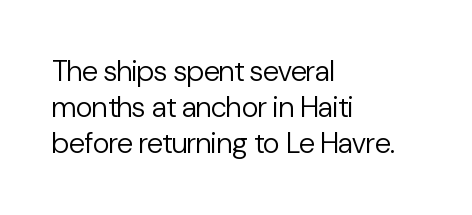
{"serif": "no", "italic": "no", "bold": "no", "weight": "regular", "width": "normal", "stroke_contrast": "low", "x_height": "medium", "monospaced": "no", "underline": "no", "align": "left", "line_spacing": "normal", "line_spacing_ratio": 1.25, "letter_spacing": "normal", "letter_spacing_em": 0.0, "glyph_px": 29}
